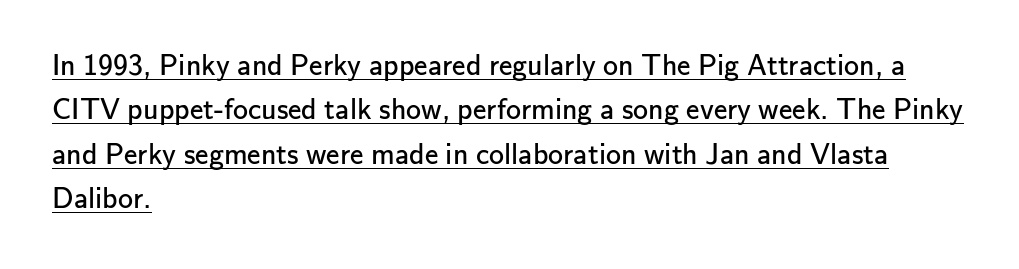
Typographically, this falls in the sans-serif category. Does extra space separate the letters? No, they use regular spacing. Each letter keeps its own natural width here, so spacing adapts to shape. No extra ink here — the face is not bold. In designer terms, the underline attribute is active on this setting. Every stem runs plumb, perpendicular to the baseline.
